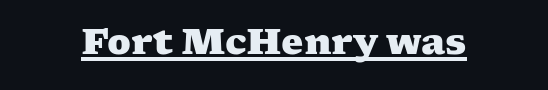
The image shows 35 px heavy, wide serif type; set normal letter spacing, underlined; medium stroke contrast and a medium x-height.
